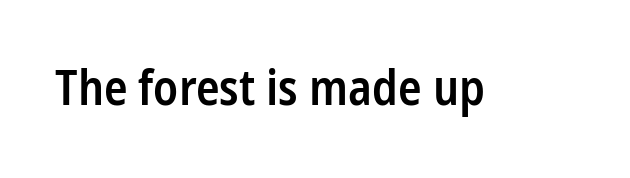
Q: Is the text bold? A: Semi-bold.
Q: Is the text italic (slanted)? A: No, it is upright.
Q: Is the typeface a serif or a sans-serif typeface? A: Sans-serif.
Q: Is the text underlined? A: No.
Q: Is the spacing between letters normal or unusually wide? A: Normal.
Q: Width (condensed, normal, or wide)? A: Condensed.
Q: Stroke contrast? A: Low.
Q: x-height? A: Medium.
Q: Monospaced? A: No.
